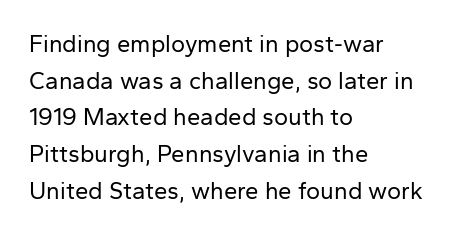
Standard letterfit; no display-style spreading of the glyphs. No chunkiness to these letters — they're not bold. This is roman type, the default non-slanted kind. Does the copy run flush right? No — it runs flush left.
